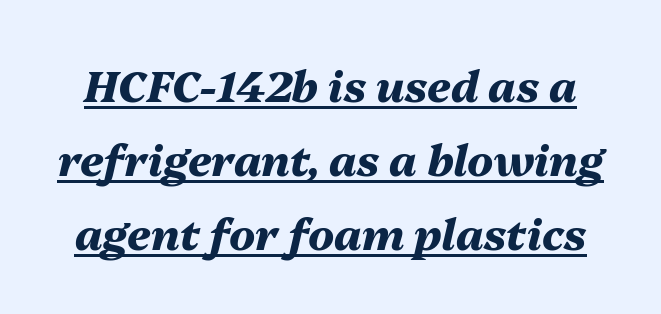
Q: Is the text bold? A: Yes.
Q: Is the text italic (slanted)? A: Yes, it leans right by about 13 degrees.
Q: Is the text underlined? A: Yes.
Q: Is the spacing between letters normal or unusually wide? A: Normal.
Q: Width (condensed, normal, or wide)? A: Normal.
Q: Stroke contrast? A: Medium.
Q: x-height? A: Medium.
Q: Monospaced? A: No.
